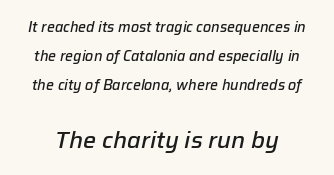
{"italic": "yes", "lean": "right", "slant_degrees": 12, "bold": "semi", "underline": "no", "line_spacing": "loose", "line_spacing_ratio": 2.06, "letter_spacing": "normal", "letter_spacing_em": 0.0, "larger_block": "second", "size_ratio": 1.64, "glyph_px": 23}
